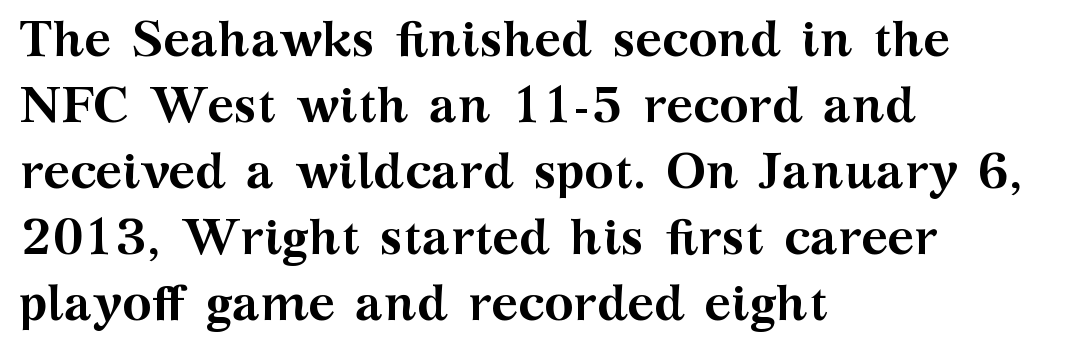
The designer went with a serif here, giving each stem small feet. Horizontal alignment here is leftward, the default for most running prose. Spacing verdict: proportional, widths tailored to each character. This block has exactly the height ordinary leading produces. The gaps between neighbouring characters are ordinary and unremarkable. Clear beneath every line of the passage.
